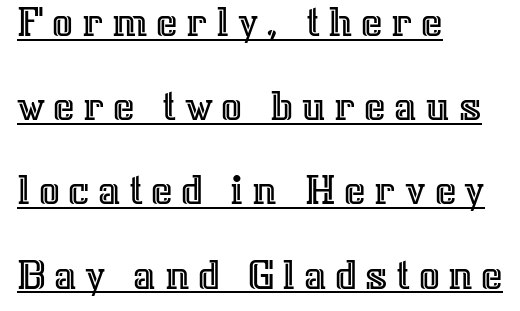
{"italic": "no", "width": "normal", "x_height": "medium", "monospaced": "no", "underline": "yes", "align": "left", "line_spacing_ratio": 1.83, "glyph_px": 46}
